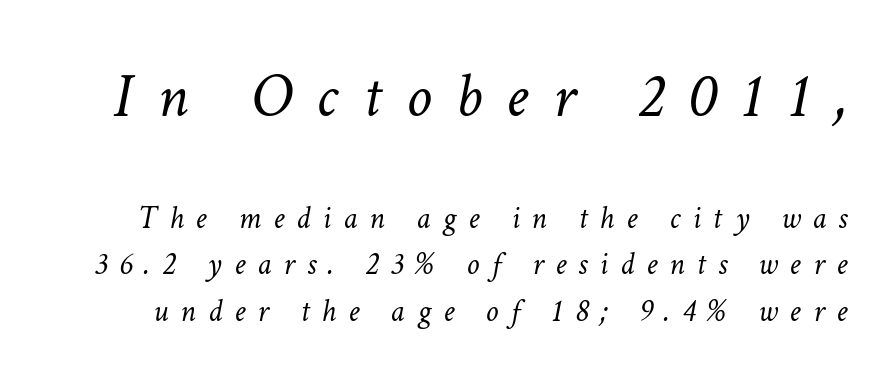
Q: Is the text bold? A: No.
Q: Is the text italic (slanted)? A: Yes, it leans right by about 11 degrees.
Q: Is the text underlined? A: No.
Q: Is the spacing between letters normal or unusually wide? A: Unusually wide.
Q: Is the spacing between lines tight, normal or loose? A: Normal.
Q: Which block of text is set in a larger size, the first (top) or the second (bottom)? A: The first (top) one.
Q: Width (condensed, normal, or wide)? A: Normal.
Q: Stroke contrast? A: Low.
Q: x-height? A: Medium.
Q: Monospaced? A: No.
